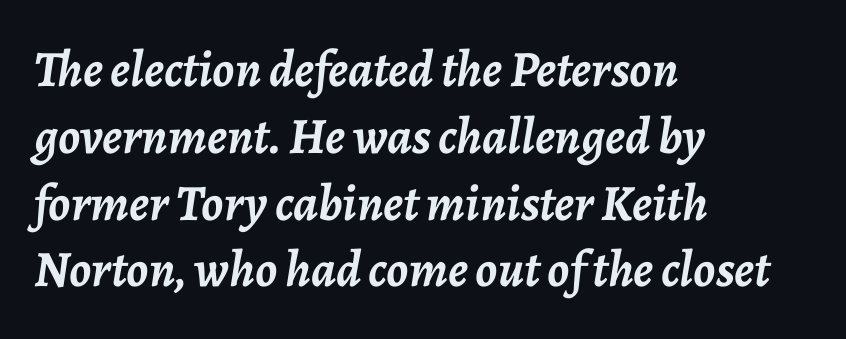
The baseline area is clear. This block has exactly the height ordinary leading produces. Here the glyphs are tracked normally, forming tight word shapes. The rendering uses natural spacing where letterforms have individual widths. The typesetting leans heavy: a genuine bold.
